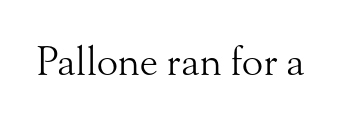
The image shows 39 px light serif type, upright; set normal letter spacing, not underlined; medium stroke contrast and a small x-height.
